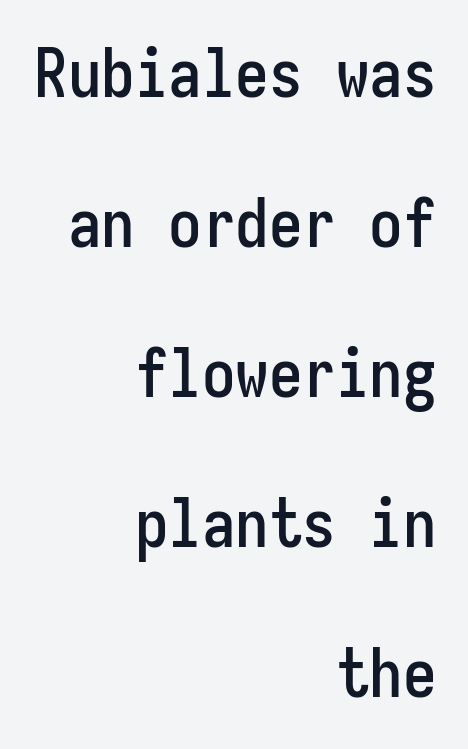
{"serif": "no", "italic": "no", "width": "condensed", "stroke_contrast": "low", "x_height": "medium", "monospaced": "yes", "underline": "no", "align": "right", "line_spacing": "loose", "line_spacing_ratio": 2.24, "letter_spacing": "normal", "letter_spacing_em": 0.0, "glyph_px": 67}
